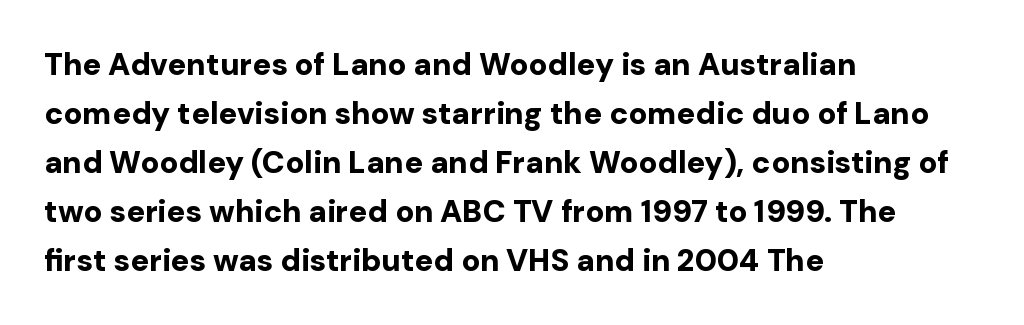
Grotesque or geometric, the face here clearly has no serifs. Horizontal alignment here is leftward, the default for most running prose. Is the letter spacing exaggerated? No — it looks like the ordinary default. Normally led — the rows are evenly, conventionally spaced. Stroke thickness is high; the sample reads as a true bold. Think of a printed novel: that variable character pitch is what you see here.
